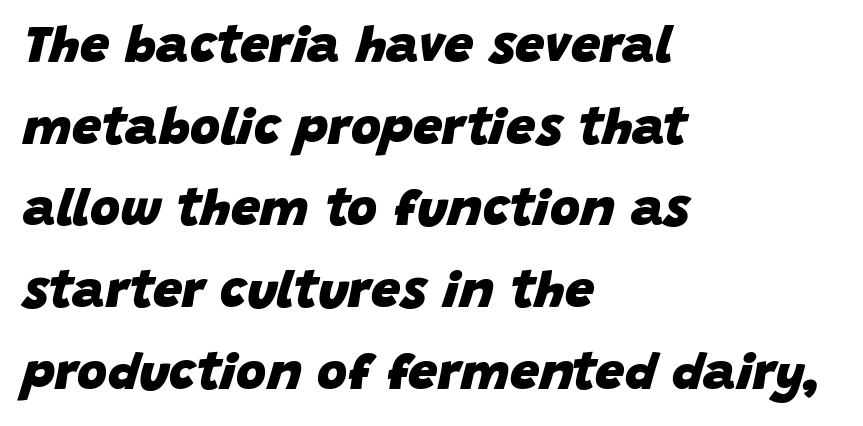
Q: Is the text bold? A: Yes.
Q: Is the text italic (slanted)? A: Yes, it leans right by about 15 degrees.
Q: Is the text underlined? A: No.
Q: How is the paragraph aligned? A: Left-aligned.
Q: Is the spacing between letters normal or unusually wide? A: Normal.
Q: Is the spacing between lines tight, normal or loose? A: Normal.
Q: Width (condensed, normal, or wide)? A: Normal.
Q: Stroke contrast? A: Low.
Q: x-height? A: Large.
Q: Monospaced? A: No.
